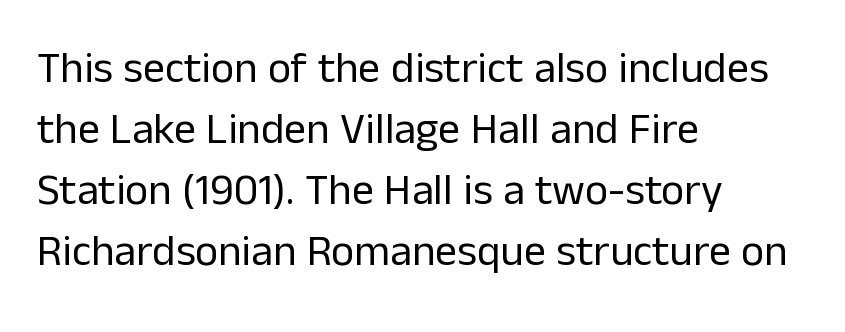
The image shows 44 px regular-weight sans-serif type, upright; set left-aligned, normal line spacing (1.39x), normal letter spacing, not underlined; low stroke contrast and a medium x-height.
